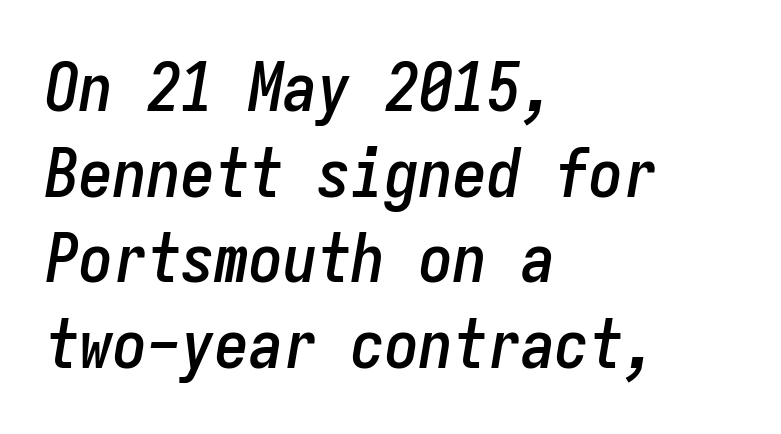
Q: Is the text italic (slanted)? A: Yes, it leans right by about 9 degrees.
Q: Is the text underlined? A: No.
Q: How is the paragraph aligned? A: Left-aligned.
Q: Is the spacing between letters normal or unusually wide? A: Normal.
Q: Is the spacing between lines tight, normal or loose? A: Normal.
Q: Width (condensed, normal, or wide)? A: Condensed.
Q: Stroke contrast? A: Low.
Q: x-height? A: Medium.
Q: Monospaced? A: Yes.
